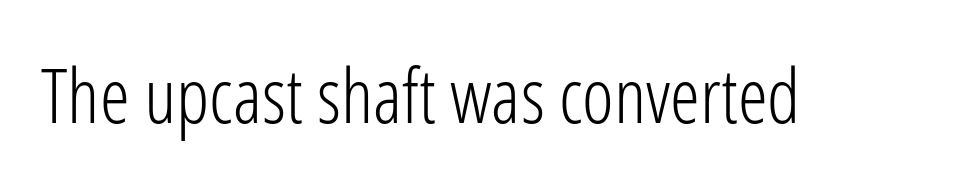
{"serif": "no", "italic": "no", "bold": "no", "weight": "light", "width": "condensed", "stroke_contrast": "low", "x_height": "medium", "monospaced": "no", "underline": "no", "letter_spacing": "normal", "letter_spacing_em": 0.0, "glyph_px": 76}
